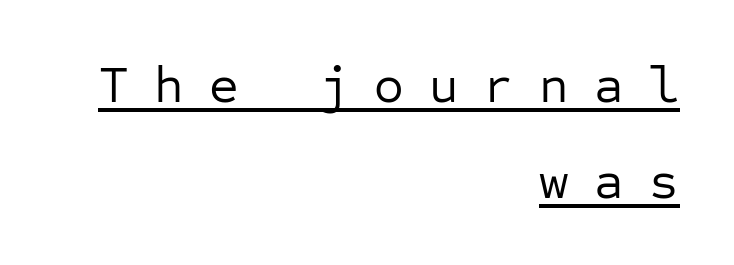
The image shows 51 px regular-weight sans-serif type, upright, monospaced; set right-aligned, line spacing 1.88x, unusually wide letter spacing (+0.5 em), underlined; low stroke contrast and a medium x-height.
